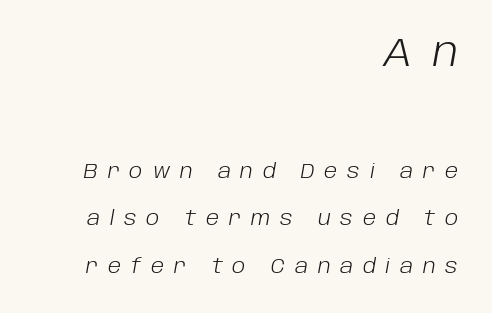
Reading top to bottom, the characters get smaller at the block break. Is the type slanted? Yes — the strokes lean at a clear angle. Baseline-to-baseline distance is far greater than the letter height. The weight tops out at a normal text grade. This sample has the flowing, uneven cadence of proportional lettering. The line texture is sparse and dotted thanks to wide tracking.
